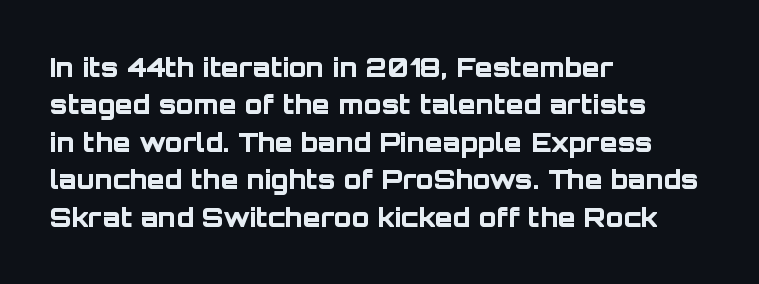
{"italic": "no", "bold": "yes", "underline": "no", "align": "left", "line_spacing": "normal", "line_spacing_ratio": 1.44, "letter_spacing": "normal", "letter_spacing_em": 0.0, "glyph_px": 26}
